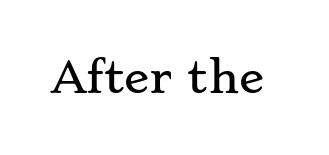
The image shows 42 px wide serif type, upright; set normal letter spacing, not underlined; low stroke contrast and a small x-height.
